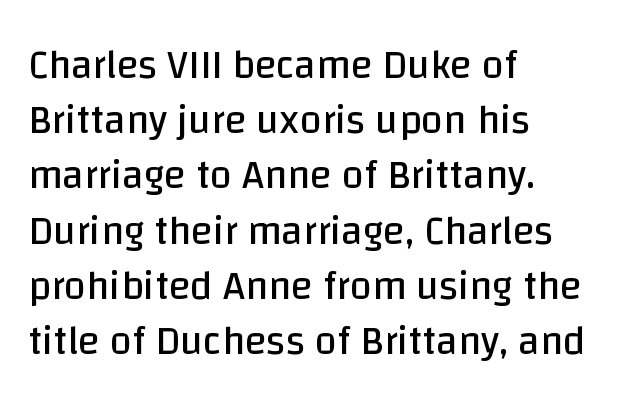
{"serif": "no", "italic": "no", "bold": "no", "weight": "regular", "width": "normal", "stroke_contrast": "low", "x_height": "large", "monospaced": "no", "underline": "no", "align": "left", "line_spacing": "normal", "line_spacing_ratio": 1.38, "letter_spacing": "normal", "letter_spacing_em": 0.0, "glyph_px": 40}
